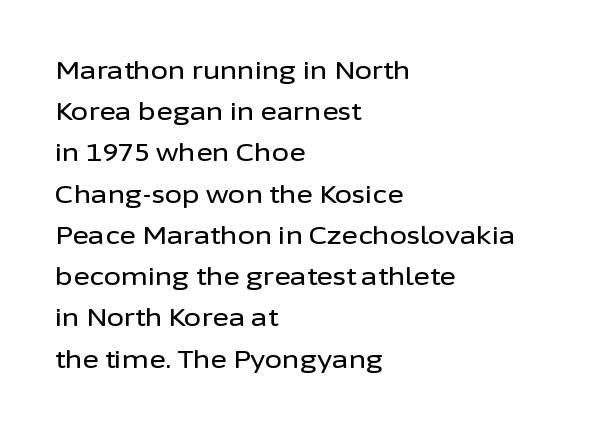
{"italic": "no", "underline": "no", "align": "left", "line_spacing": "normal", "line_spacing_ratio": 1.65, "letter_spacing": "normal", "letter_spacing_em": 0.0, "glyph_px": 25}
